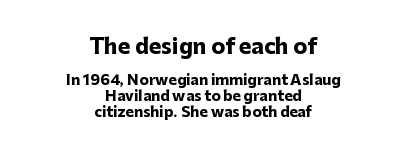
{"italic": "no", "bold": "yes", "underline": "no", "align": "center", "line_spacing": "tight", "line_spacing_ratio": 1.12, "letter_spacing": "normal", "letter_spacing_em": 0.0, "larger_block": "first", "size_ratio": 1.5, "glyph_px": 21}
